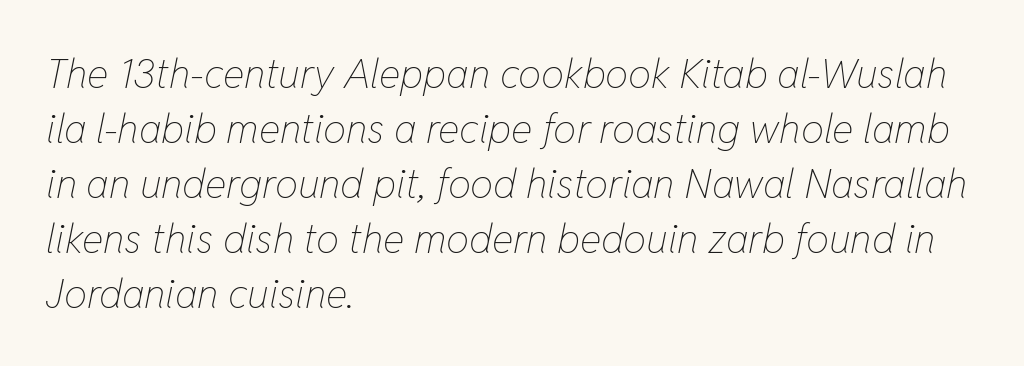
Default kerning and tracking; the words read as compact shapes. Vertically, the passage feels balanced, rows spaced as you'd expect. A typesetter would mark this as italic. The weight tops out at a normal text grade.
